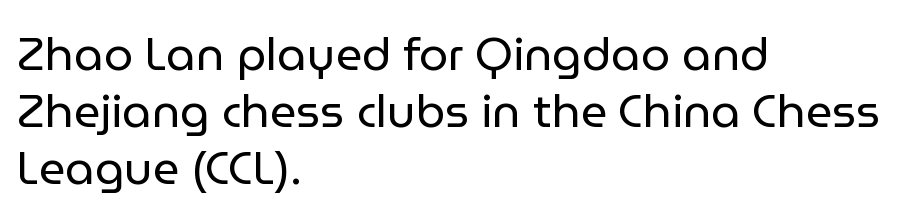
Q: Is the text bold? A: No.
Q: Is the text italic (slanted)? A: No, it is upright.
Q: Is the typeface a serif or a sans-serif typeface? A: Sans-serif.
Q: Is the text underlined? A: No.
Q: How is the paragraph aligned? A: Left-aligned.
Q: Is the spacing between letters normal or unusually wide? A: Normal.
Q: Width (condensed, normal, or wide)? A: Normal.
Q: Stroke contrast? A: Low.
Q: x-height? A: Medium.
Q: Monospaced? A: No.
